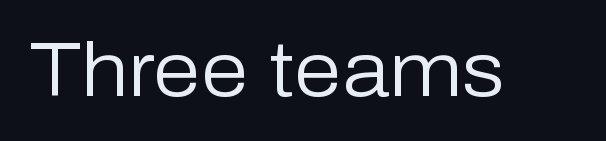
The image shows 76 px regular-weight sans-serif type, upright; set normal letter spacing, not underlined; low stroke contrast and a medium x-height.
